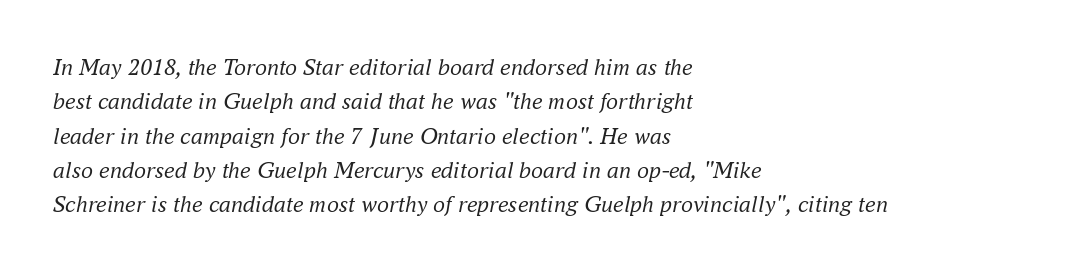
The image shows 24 px text type, italic (leaning right); set left-aligned, normal line spacing (1.43x), normal letter spacing, not underlined.
